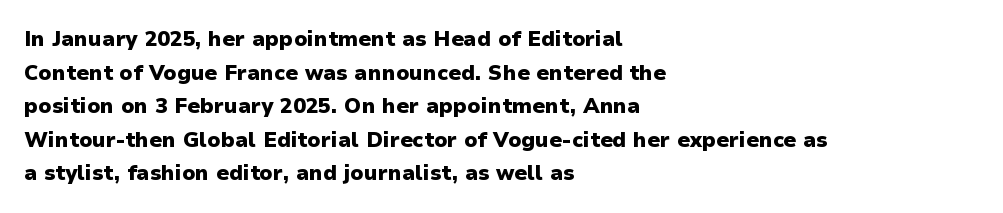
The image shows 21 px bold type, upright; set left-aligned, normal line spacing (1.6x), normal letter spacing, not underlined.
